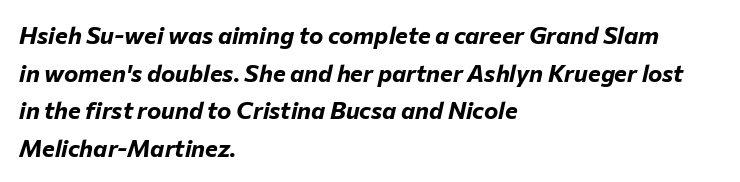
Q: Is the text bold? A: Yes.
Q: Is the text italic (slanted)? A: Yes, it leans right by about 12 degrees.
Q: Is the text underlined? A: No.
Q: How is the paragraph aligned? A: Left-aligned.
Q: Is the spacing between letters normal or unusually wide? A: Normal.
Q: Is the spacing between lines tight, normal or loose? A: Normal.
